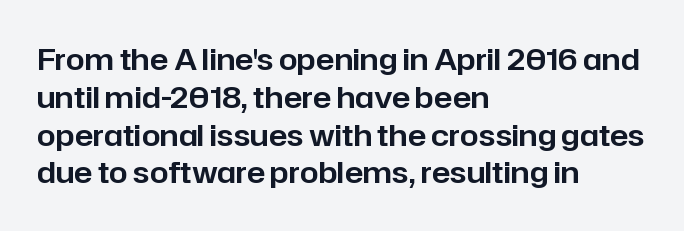
Q: Is the text italic (slanted)? A: No, it is upright.
Q: Is the typeface a serif or a sans-serif typeface? A: Sans-serif.
Q: Is the text underlined? A: No.
Q: How is the paragraph aligned? A: Left-aligned.
Q: Is the spacing between letters normal or unusually wide? A: Normal.
Q: Is the spacing between lines tight, normal or loose? A: Normal.
Q: Width (condensed, normal, or wide)? A: Normal.
Q: Stroke contrast? A: Low.
Q: x-height? A: Medium.
Q: Monospaced? A: No.
